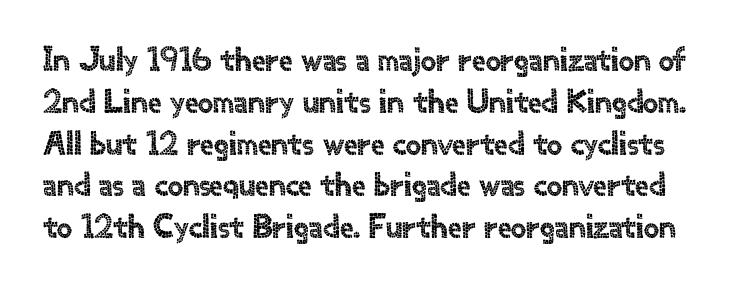
Q: Is the text italic (slanted)? A: No, it is upright.
Q: Is the typeface a serif or a sans-serif typeface? A: Sans-serif.
Q: Is the text underlined? A: No.
Q: Is the spacing between letters normal or unusually wide? A: Normal.
Q: Width (condensed, normal, or wide)? A: Normal.
Q: x-height? A: Small.
Q: Monospaced? A: No.
